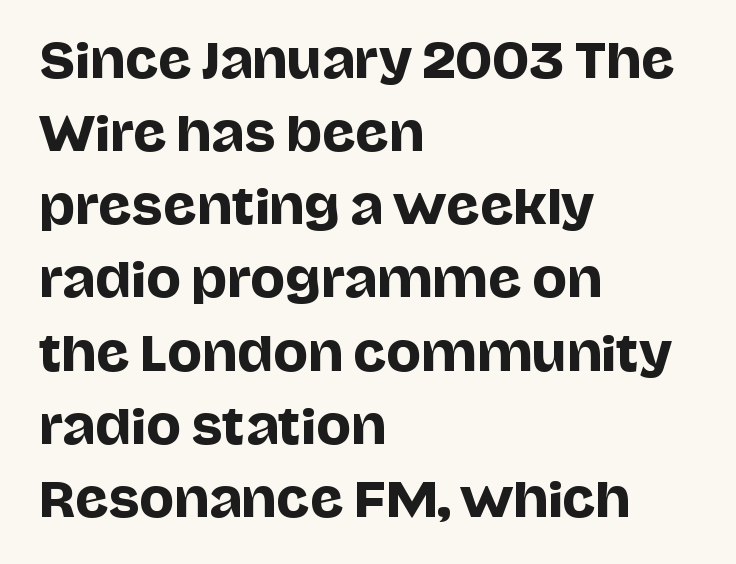
Q: Is the text italic (slanted)? A: No, it is upright.
Q: Is the typeface a serif or a sans-serif typeface? A: Sans-serif.
Q: Is the text underlined? A: No.
Q: How is the paragraph aligned? A: Left-aligned.
Q: Is the spacing between letters normal or unusually wide? A: Normal.
Q: Is the spacing between lines tight, normal or loose? A: Normal.
Q: Width (condensed, normal, or wide)? A: Normal.
Q: Stroke contrast? A: Low.
Q: x-height? A: Large.
Q: Monospaced? A: No.
